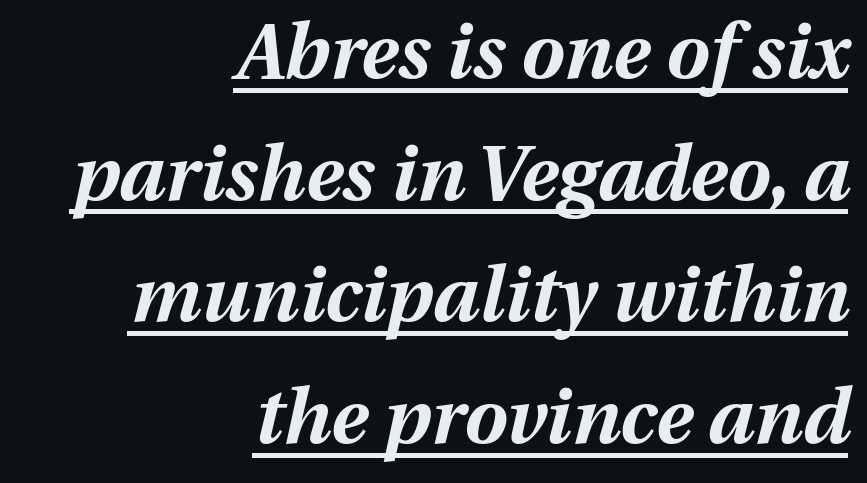
Line endings align vertically; line beginnings do not. These words are printed bold, with thick strokes throughout. What decoration does the sample have? An underline. Is the type slanted? Yes — the strokes lean at a clear angle.
